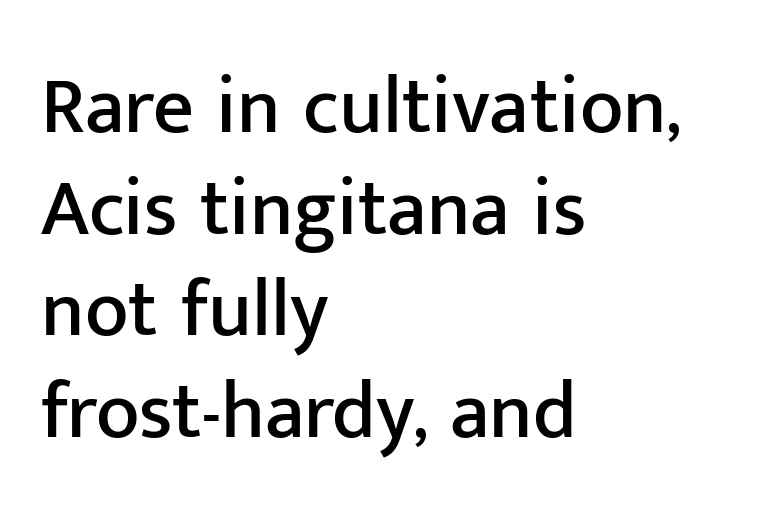
The image shows 80 px sans-serif type, upright; set left-aligned, normal line spacing (1.27x), normal letter spacing, not underlined; low stroke contrast and a medium x-height.
